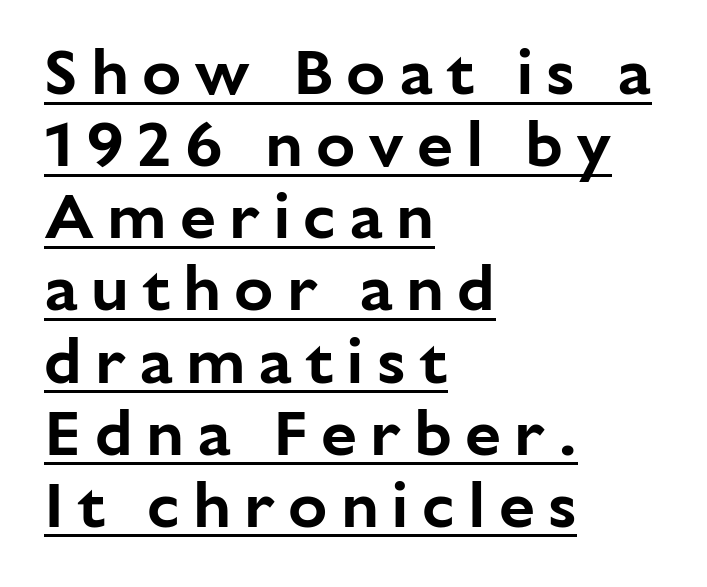
{"serif": "no", "italic": "no", "width": "normal", "stroke_contrast": "low", "x_height": "medium", "monospaced": "no", "underline": "yes", "align": "left", "line_spacing": "tight", "line_spacing_ratio": 1.11, "letter_spacing": "wide", "letter_spacing_em": 0.2, "glyph_px": 65}
